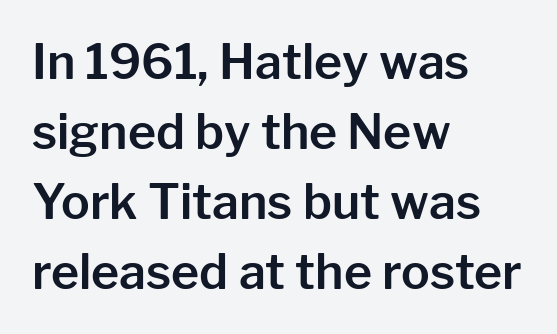
The image shows 48 px sans-serif type, upright; set left-aligned, normal line spacing (1.46x), normal letter spacing, not underlined; low stroke contrast and a medium x-height.
